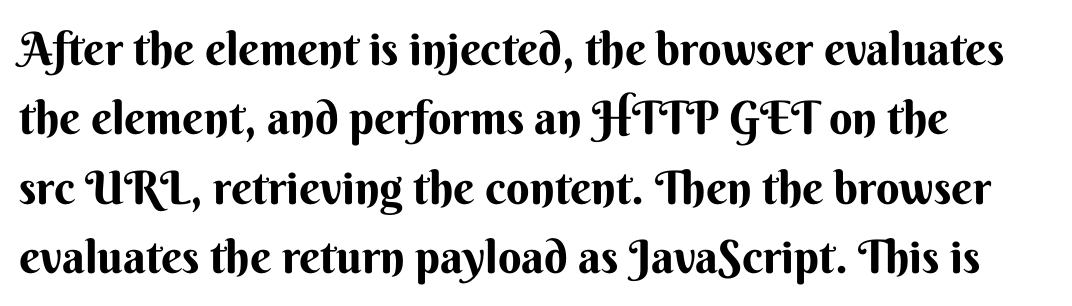
{"serif": "no", "italic": "no", "bold": "yes", "weight": "bold", "width": "normal", "stroke_contrast": "medium", "x_height": "small", "monospaced": "no", "underline": "no", "align": "left", "line_spacing": "normal", "line_spacing_ratio": 1.51, "letter_spacing": "normal", "letter_spacing_em": 0.0, "glyph_px": 46}
